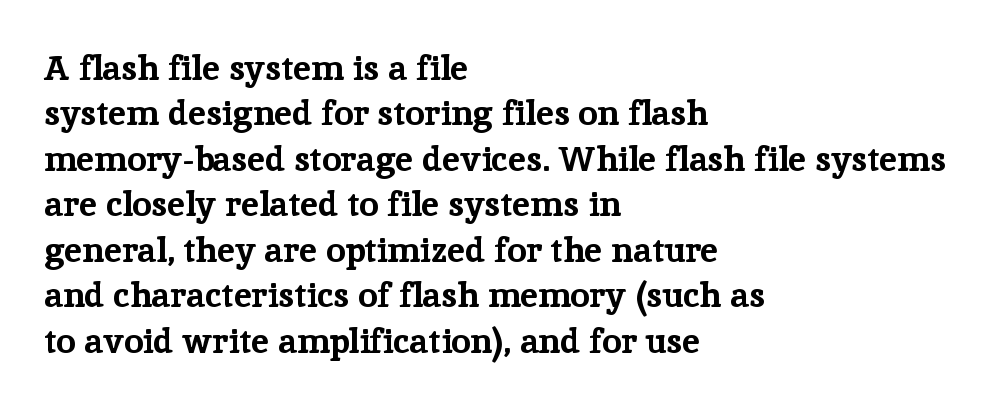
The image shows 35 px bold serif type, upright; set left-aligned, normal line spacing (1.3x), normal letter spacing, not underlined; low stroke contrast and a medium x-height.
